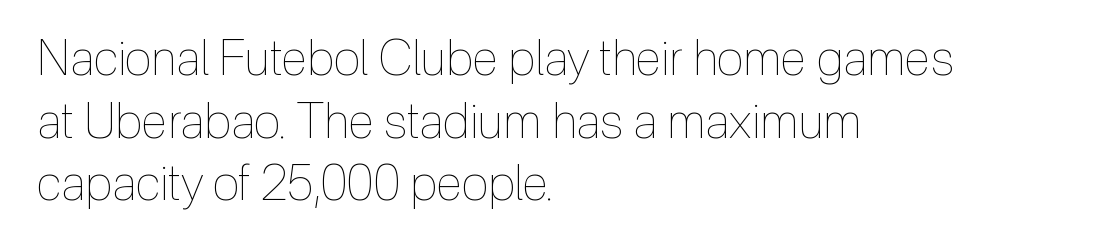
The image shows 49 px thin, condensed type, upright; set left-aligned, normal line spacing (1.28x), normal letter spacing, not underlined; a medium x-height.
